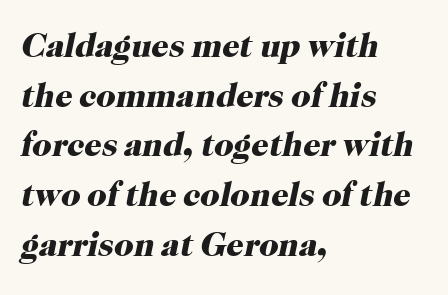
Q: Is the text bold? A: Yes.
Q: Is the text italic (slanted)? A: Yes, it leans right by about 12 degrees.
Q: Is the typeface a serif or a sans-serif typeface? A: Serif.
Q: Is the text underlined? A: No.
Q: How is the paragraph aligned? A: Left-aligned.
Q: Is the spacing between letters normal or unusually wide? A: Normal.
Q: Is the spacing between lines tight, normal or loose? A: Normal.
Q: Width (condensed, normal, or wide)? A: Normal.
Q: Stroke contrast? A: High.
Q: x-height? A: Medium.
Q: Monospaced? A: No.
